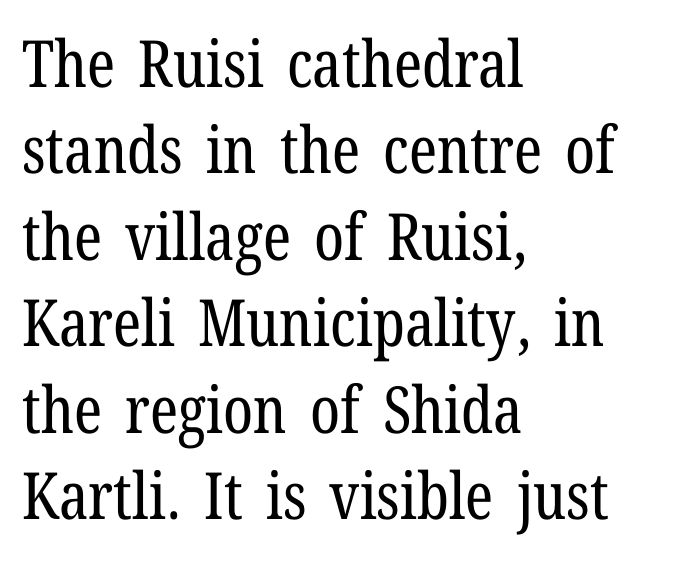
The image shows 65 px regular-weight, condensed serif type, upright; set left-aligned, normal line spacing (1.33x), normal letter spacing, not underlined; low stroke contrast and a medium x-height.
